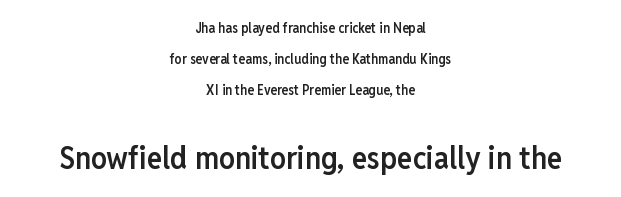
The image shows 32 px semibold, condensed sans-serif type, upright; set centered, loose line spacing (2.2x), normal letter spacing, not underlined; the second (bottom) block is 2.29x larger; low stroke contrast and a medium x-height.
